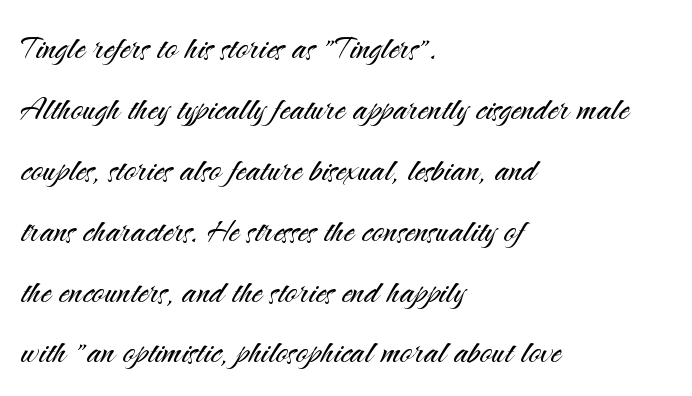
The image shows 42 px light sans-serif type; set left-aligned, normal line spacing (1.45x), normal letter spacing, not underlined; medium stroke contrast and a small x-height.
